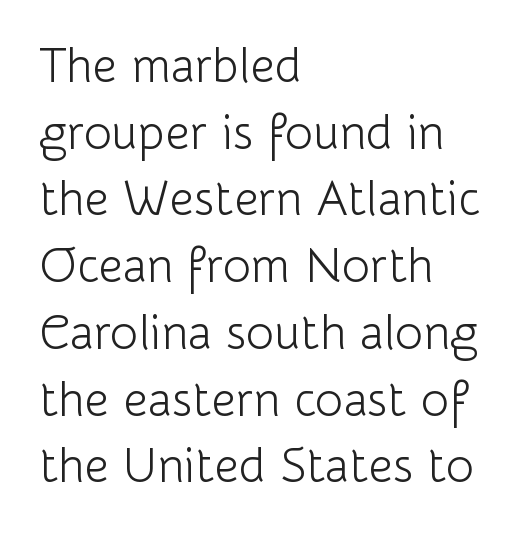
Examine the stroke ends and you'll find no serifs. Notice how the stems are strictly vertical — no italics here. The zone under the glyphs is completely vacant. The strokes are not fattened; the text isn't bold. The rendering anchors every line to the left-hand side.
